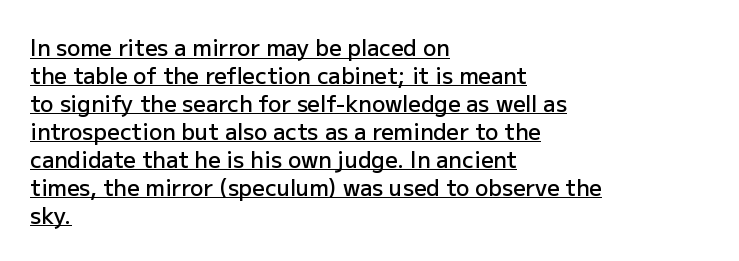
The image shows 22 px text type, upright; set left-aligned, normal line spacing (1.27x), normal letter spacing, underlined.
